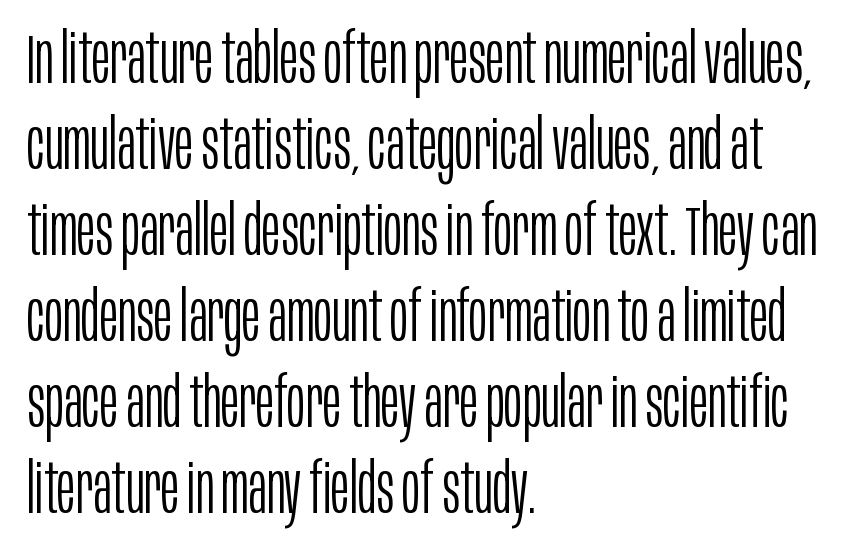
Vertical strokes here are truly vertical. Typographically, this falls in the sans-serif category. Vertical stems look standard width or narrower in stroke. Type without underlining. The rendering uses natural spacing where letterforms have individual widths. The setting favours the left margin, as ordinary paragraphs usually do.
